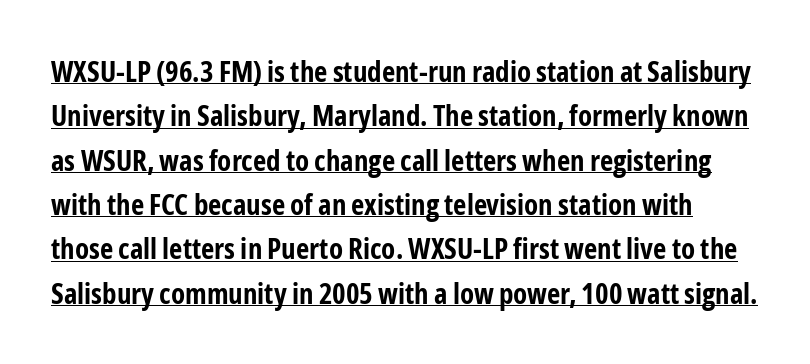
{"serif": "no", "italic": "no", "bold": "yes", "weight": "bold", "width": "condensed", "stroke_contrast": "low", "x_height": "medium", "monospaced": "no", "underline": "yes", "line_spacing": "normal", "line_spacing_ratio": 1.53, "letter_spacing": "normal", "letter_spacing_em": 0.0, "glyph_px": 29}
